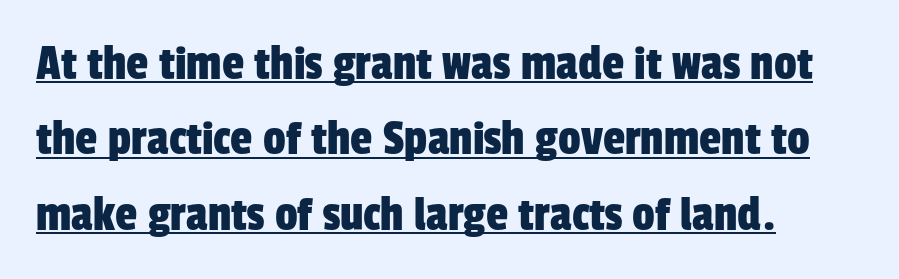
The image shows 50 px condensed sans-serif type; set left-aligned, normal line spacing (1.51x), normal letter spacing, underlined; low stroke contrast and a medium x-height.
